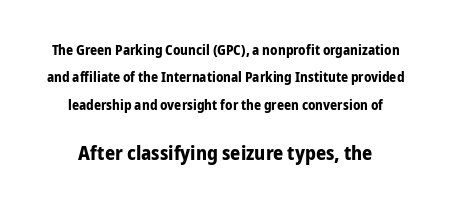
Q: Is the text bold? A: Yes.
Q: Is the text italic (slanted)? A: No, it is upright.
Q: Is the text underlined? A: No.
Q: How is the paragraph aligned? A: Centered.
Q: Is the spacing between letters normal or unusually wide? A: Normal.
Q: Is the spacing between lines tight, normal or loose? A: Loose.
Q: Which block of text is set in a larger size, the first (top) or the second (bottom)? A: The second (bottom) one.
